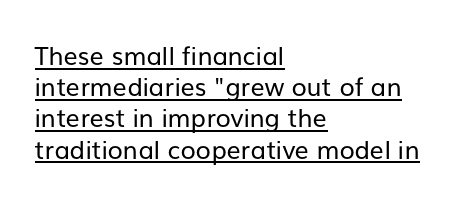
{"italic": "no", "bold": "no", "underline": "yes", "align": "left", "line_spacing": "normal", "line_spacing_ratio": 1.25, "letter_spacing": "normal", "letter_spacing_em": 0.0, "glyph_px": 25}
